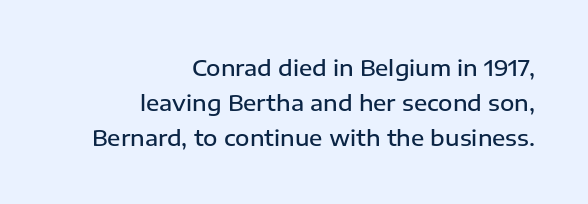
The image shows 22 px text type, upright; set right-aligned, normal line spacing (1.59x), normal letter spacing, not underlined.
